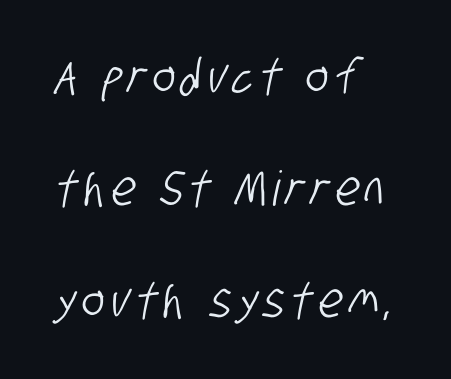
Unmarked baselines from the first word to the last. Is there much room between lines? Yes — plenty of vertical air separates them. Is this a fixed-width face? No — the glyphs have proportional, varying widths. Teacher's note: observe the even left margin — that is flush-left alignment.
